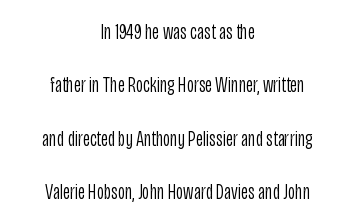
The image shows 22 px text type, upright; set centered, loose line spacing (2.43x), normal letter spacing, not underlined.
